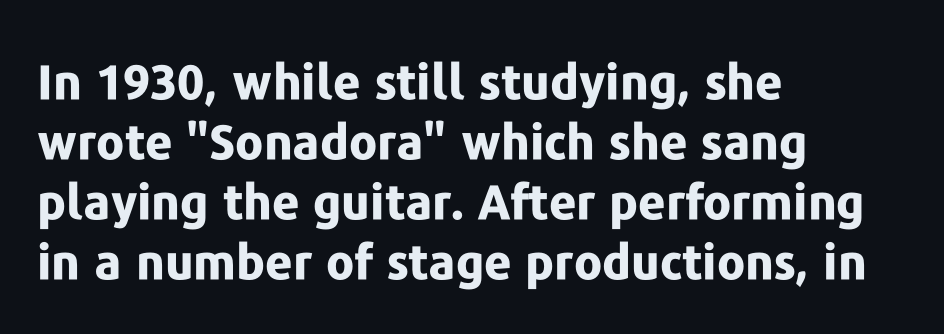
Q: Is the text bold? A: Yes.
Q: Is the text italic (slanted)? A: No, it is upright.
Q: Is the typeface a serif or a sans-serif typeface? A: Sans-serif.
Q: Is the text underlined? A: No.
Q: How is the paragraph aligned? A: Left-aligned.
Q: Is the spacing between letters normal or unusually wide? A: Normal.
Q: Is the spacing between lines tight, normal or loose? A: Normal.
Q: Width (condensed, normal, or wide)? A: Normal.
Q: Stroke contrast? A: Low.
Q: x-height? A: Medium.
Q: Monospaced? A: No.
